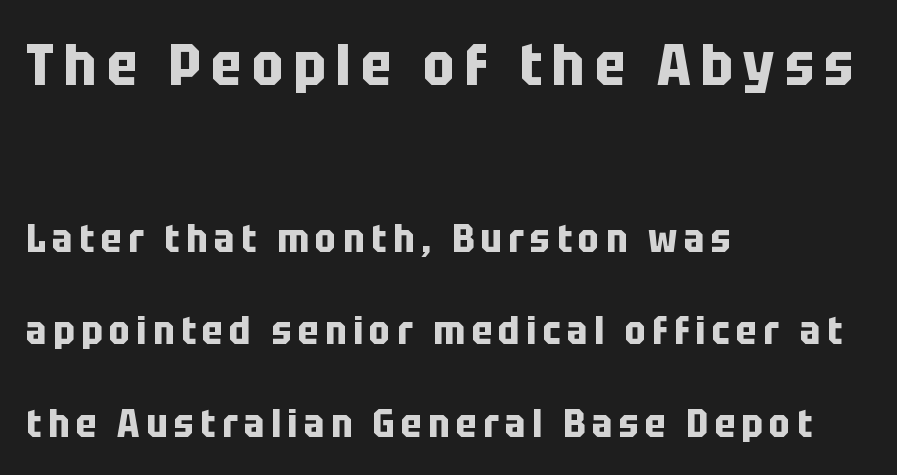
Every character sits straight up, as roman type does. Line spacing here is loose. The earlier block is typeset at a bigger size than the later block. Note the varied advance widths — an 'i' is clearly narrower than an 'm'.
